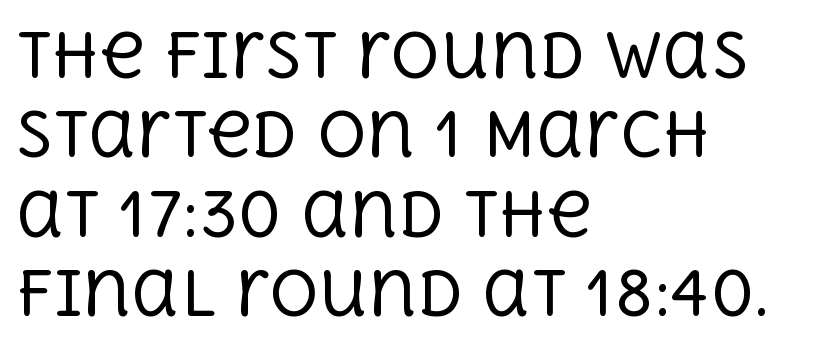
Q: Is the text bold? A: No.
Q: Is the text italic (slanted)? A: No, it is upright.
Q: Is the typeface a serif or a sans-serif typeface? A: Serif.
Q: Is the text underlined? A: No.
Q: How is the paragraph aligned? A: Left-aligned.
Q: Is the spacing between letters normal or unusually wide? A: Normal.
Q: Is the spacing between lines tight, normal or loose? A: Normal.
Q: Width (condensed, normal, or wide)? A: Normal.
Q: x-height? A: Large.
Q: Monospaced? A: No.
